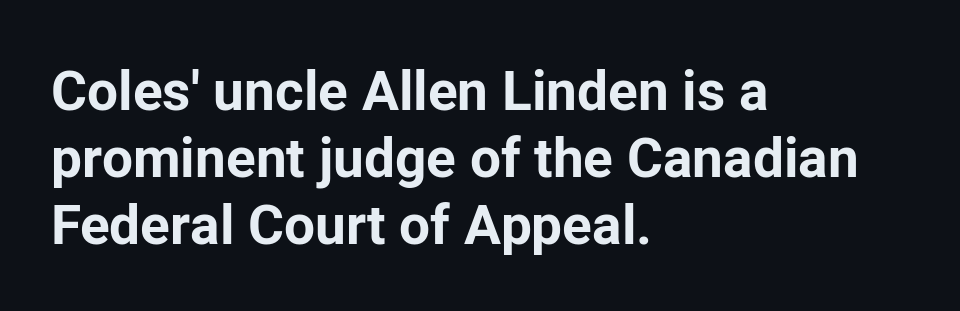
Q: Is the text bold? A: Yes.
Q: Is the text italic (slanted)? A: No, it is upright.
Q: Is the typeface a serif or a sans-serif typeface? A: Sans-serif.
Q: Is the text underlined? A: No.
Q: How is the paragraph aligned? A: Left-aligned.
Q: Is the spacing between letters normal or unusually wide? A: Normal.
Q: Width (condensed, normal, or wide)? A: Normal.
Q: Stroke contrast? A: Low.
Q: x-height? A: Medium.
Q: Monospaced? A: No.
